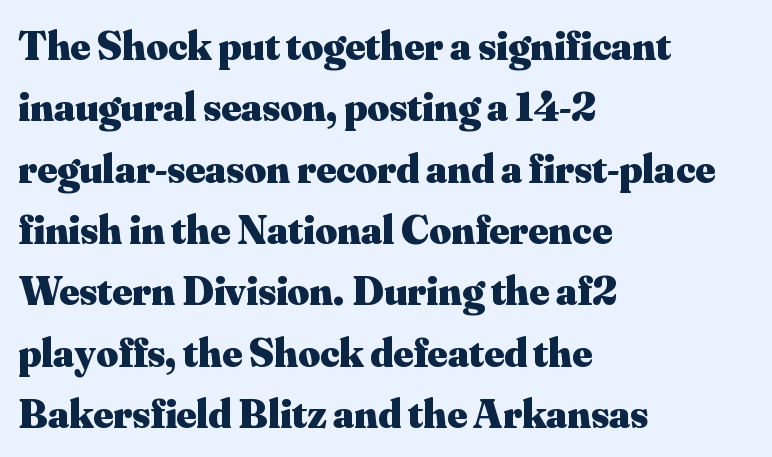
Weight: bold. The area under the type is left untouched. Is this a fixed-width face? No — the glyphs have proportional, varying widths. This sample uses a serif face. This rendering leaves character spacing at its baseline value.
